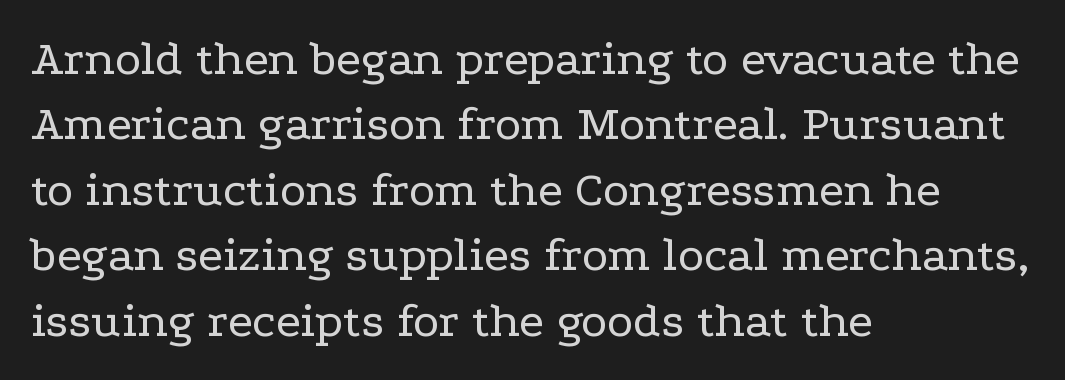
The leading is moderate, giving the passage an even texture. Character widths vary here, with narrow letters taking less room than wide ones. Old-style or modern, the face here clearly has serifs. The specimen omits any rule beneath the text block's lines. Every character sits straight up, as roman type does.
